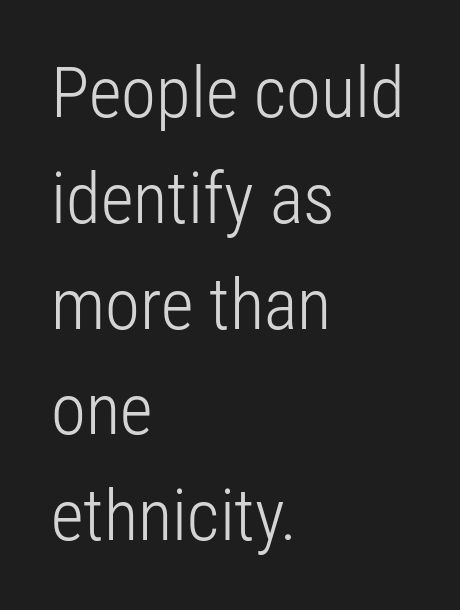
Q: Is the text bold? A: No.
Q: Is the text italic (slanted)? A: No, it is upright.
Q: Is the typeface a serif or a sans-serif typeface? A: Sans-serif.
Q: Is the text underlined? A: No.
Q: How is the paragraph aligned? A: Left-aligned.
Q: Is the spacing between letters normal or unusually wide? A: Normal.
Q: Is the spacing between lines tight, normal or loose? A: Normal.
Q: Width (condensed, normal, or wide)? A: Condensed.
Q: Stroke contrast? A: Low.
Q: x-height? A: Medium.
Q: Monospaced? A: No.
